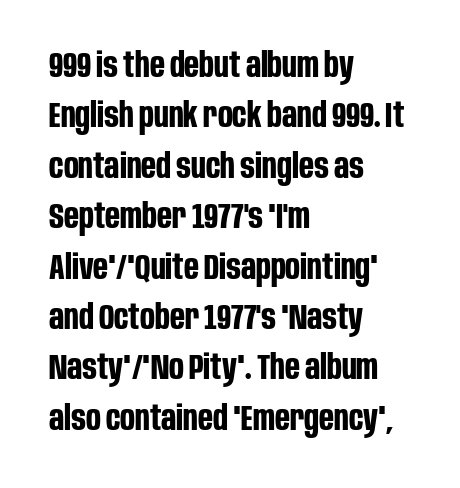
Q: Is the text bold? A: Yes.
Q: Is the text italic (slanted)? A: No, it is upright.
Q: Is the typeface a serif or a sans-serif typeface? A: Sans-serif.
Q: Is the text underlined? A: No.
Q: How is the paragraph aligned? A: Left-aligned.
Q: Is the spacing between letters normal or unusually wide? A: Normal.
Q: Is the spacing between lines tight, normal or loose? A: Normal.
Q: Width (condensed, normal, or wide)? A: Condensed.
Q: Stroke contrast? A: Low.
Q: x-height? A: Large.
Q: Monospaced? A: No.
